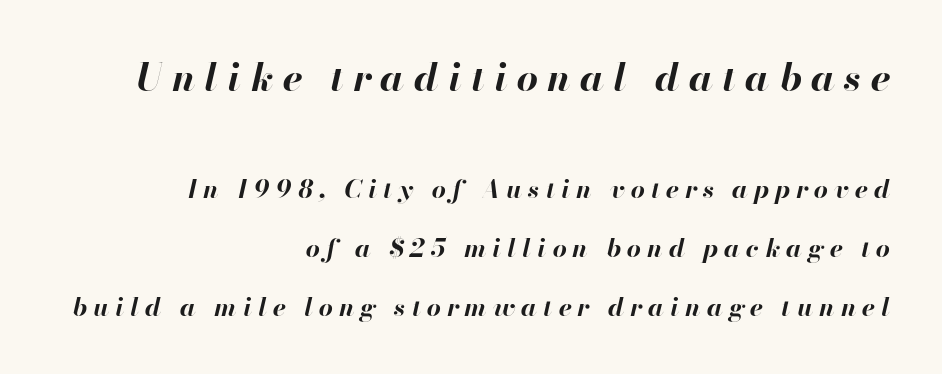
Q: Is the text bold? A: Yes.
Q: Is the text italic (slanted)? A: Yes, it leans right by about 13 degrees.
Q: Is the text underlined? A: No.
Q: How is the paragraph aligned? A: Right-aligned.
Q: Is the spacing between letters normal or unusually wide? A: Unusually wide.
Q: Is the spacing between lines tight, normal or loose? A: Loose.
Q: Which block of text is set in a larger size, the first (top) or the second (bottom)? A: The first (top) one.
Q: Width (condensed, normal, or wide)? A: Normal.
Q: Stroke contrast? A: High.
Q: x-height? A: Small.
Q: Monospaced? A: No.
